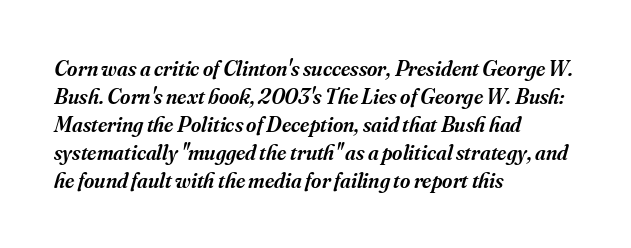
Notice how the stems are inclined rather than vertical — that's the hallmark of italics. Compared with a centered layout, this one pins lines to the left instead. Just letters on the line, the space beneath them empty. Stroke thickness is moderately raised; the sample reads as semibold.
